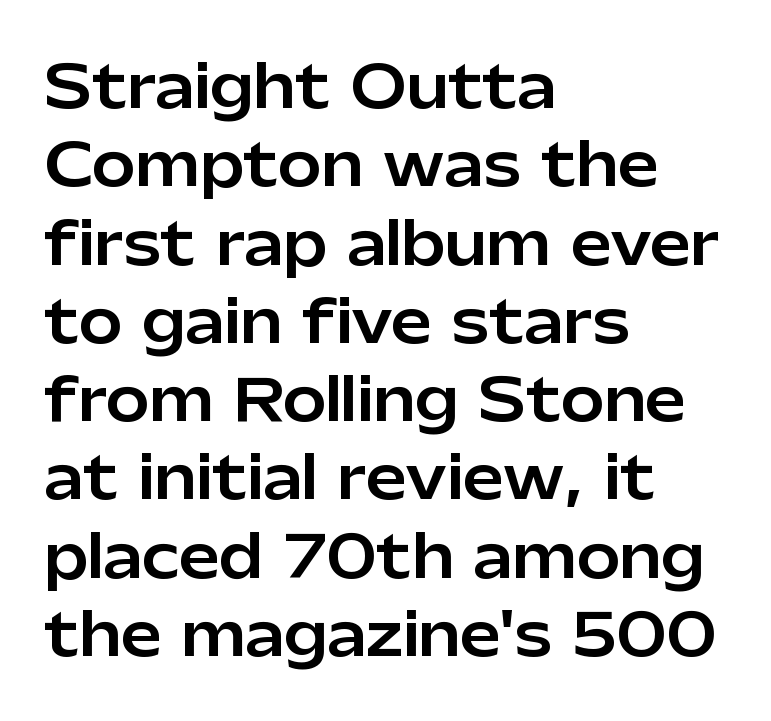
Q: Is the text italic (slanted)? A: No, it is upright.
Q: Is the typeface a serif or a sans-serif typeface? A: Sans-serif.
Q: Is the text underlined? A: No.
Q: How is the paragraph aligned? A: Left-aligned.
Q: Is the spacing between letters normal or unusually wide? A: Normal.
Q: Is the spacing between lines tight, normal or loose? A: Normal.
Q: Width (condensed, normal, or wide)? A: Normal.
Q: Stroke contrast? A: Low.
Q: x-height? A: Medium.
Q: Monospaced? A: No.
